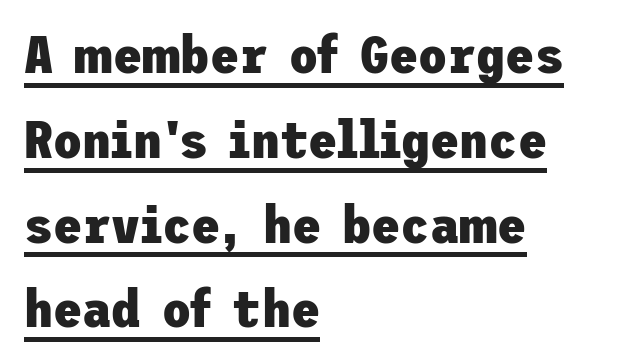
Q: Is the text bold? A: Yes.
Q: Is the text italic (slanted)? A: No, it is upright.
Q: Is the typeface a serif or a sans-serif typeface? A: Sans-serif.
Q: Is the text underlined? A: Yes.
Q: How is the paragraph aligned? A: Left-aligned.
Q: Is the spacing between letters normal or unusually wide? A: Normal.
Q: Is the spacing between lines tight, normal or loose? A: Normal.
Q: Width (condensed, normal, or wide)? A: Normal.
Q: Stroke contrast? A: Low.
Q: x-height? A: Medium.
